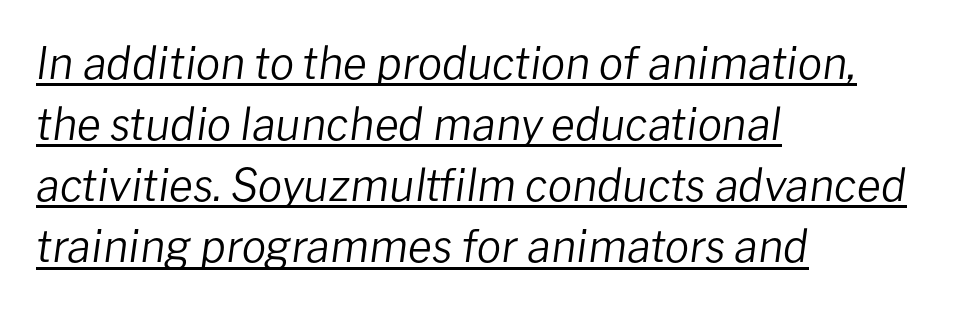
Q: Is the text bold? A: No.
Q: Is the text italic (slanted)? A: Yes, it leans right by about 8 degrees.
Q: Is the text underlined? A: Yes.
Q: How is the paragraph aligned? A: Left-aligned.
Q: Is the spacing between letters normal or unusually wide? A: Normal.
Q: Is the spacing between lines tight, normal or loose? A: Normal.
Q: Width (condensed, normal, or wide)? A: Normal.
Q: Stroke contrast? A: Low.
Q: x-height? A: Medium.
Q: Monospaced? A: No.
